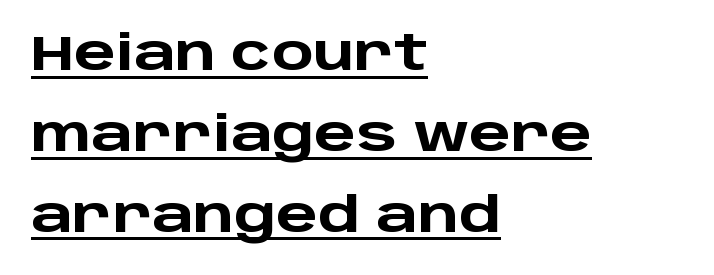
The image shows 49 px heavy, wide sans-serif type, upright; set left-aligned, normal line spacing (1.65x), normal letter spacing, underlined; low stroke contrast and a large x-height.
